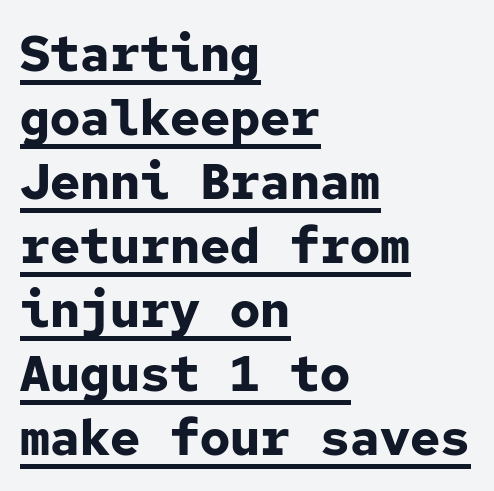
The image shows 50 px bold sans-serif type, upright, monospaced; set left-aligned, normal line spacing (1.28x), normal letter spacing, underlined; low stroke contrast and a medium x-height.
